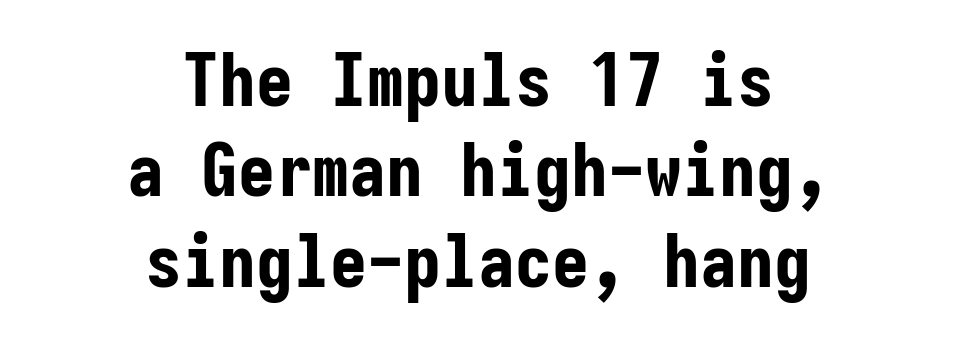
{"serif": "no", "italic": "no", "bold": "yes", "weight": "bold", "width": "condensed", "stroke_contrast": "low", "x_height": "medium", "monospaced": "yes", "underline": "no", "align": "center", "line_spacing_ratio": 1.22, "letter_spacing": "normal", "letter_spacing_em": 0.0, "glyph_px": 74}
